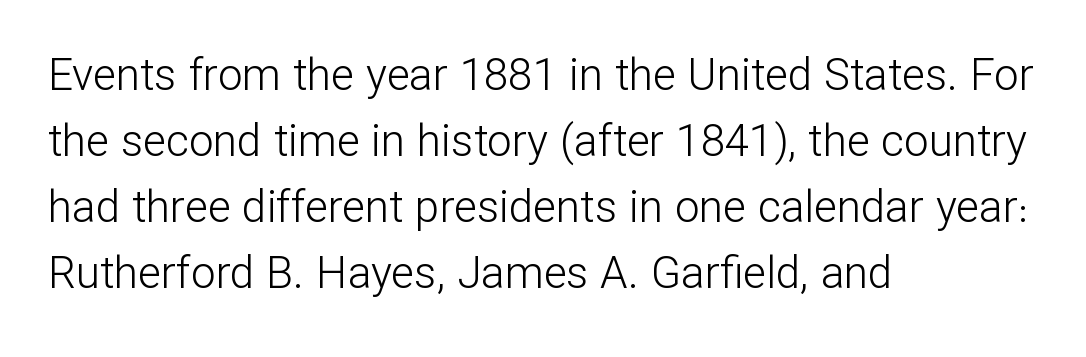
Q: Is the text bold? A: No.
Q: Is the text italic (slanted)? A: No, it is upright.
Q: Is the typeface a serif or a sans-serif typeface? A: Sans-serif.
Q: Is the text underlined? A: No.
Q: How is the paragraph aligned? A: Left-aligned.
Q: Is the spacing between letters normal or unusually wide? A: Normal.
Q: Is the spacing between lines tight, normal or loose? A: Normal.
Q: Width (condensed, normal, or wide)? A: Normal.
Q: Stroke contrast? A: Low.
Q: x-height? A: Medium.
Q: Monospaced? A: No.
